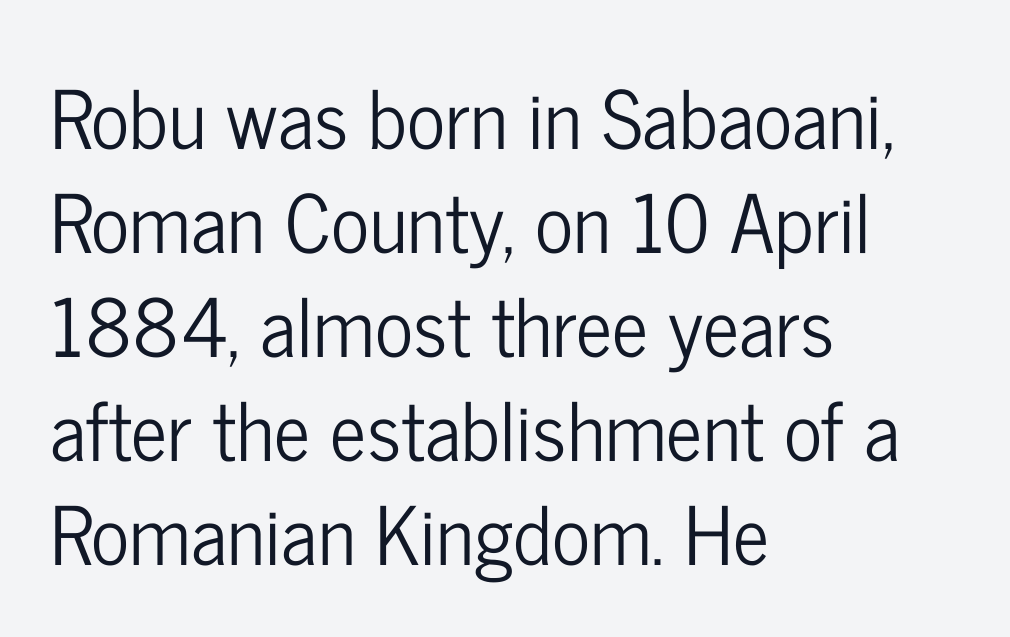
Tracking value appears to be zero — textbook default spacing. The leading is moderate, giving the passage an even texture. The setting favours the left margin, as ordinary paragraphs usually do. Think of a printed novel: that variable character pitch is what you see here.
